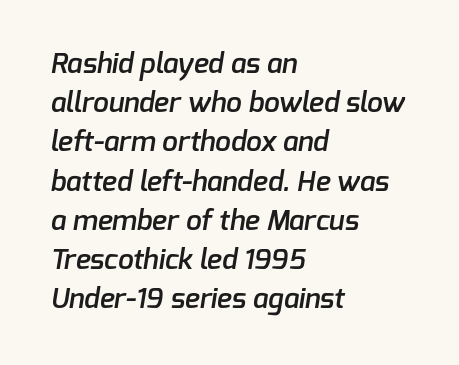
The face used here is a semibold: visibly heavier than regular, lighter than bold. Character widths vary here, with narrow letters taking less room than wide ones. Decoration check: the copy has no underline. The designer went with a sans here, leaving each stem footless.
